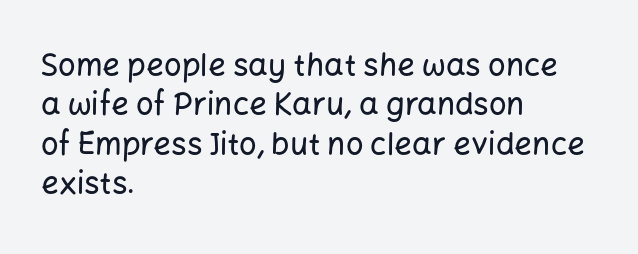
{"serif": "no", "italic": "no", "width": "normal", "stroke_contrast": "low", "x_height": "medium", "monospaced": "no", "underline": "no", "align": "left", "line_spacing": "normal", "line_spacing_ratio": 1.27, "letter_spacing": "normal", "letter_spacing_em": 0.0, "glyph_px": 31}
